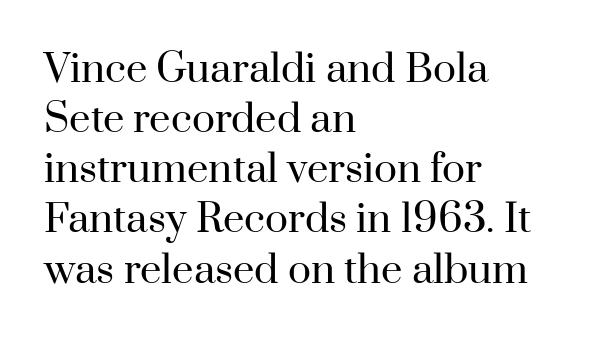
{"serif": "yes", "italic": "no", "bold": "no", "weight": "regular", "width": "normal", "stroke_contrast": "high", "x_height": "small", "monospaced": "no", "underline": "no", "align": "left", "line_spacing": "normal", "line_spacing_ratio": 1.32, "letter_spacing": "normal", "letter_spacing_em": 0.0, "glyph_px": 38}
